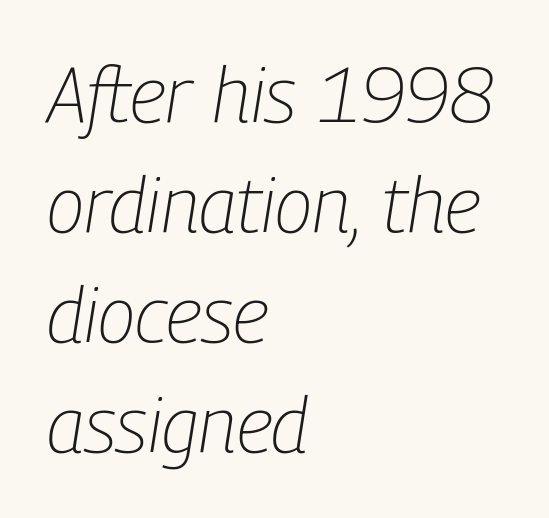
{"italic": "yes", "lean": "right", "slant_degrees": 9, "bold": "no", "weight": "light", "width": "condensed", "stroke_contrast": "low", "x_height": "medium", "monospaced": "no", "underline": "no", "align": "left", "line_spacing": "normal", "line_spacing_ratio": 1.43, "letter_spacing": "normal", "letter_spacing_em": 0.0, "glyph_px": 77}
